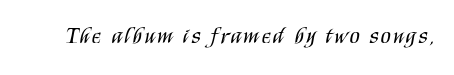
{"bold": "no", "underline": "no", "glyph_px": 23}
